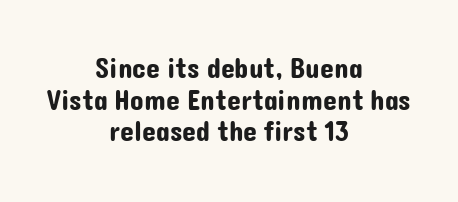
Q: Is the text italic (slanted)? A: No, it is upright.
Q: Is the typeface a serif or a sans-serif typeface? A: Sans-serif.
Q: Is the text underlined? A: No.
Q: How is the paragraph aligned? A: Centered.
Q: Is the spacing between letters normal or unusually wide? A: Normal.
Q: Is the spacing between lines tight, normal or loose? A: Tight.
Q: Width (condensed, normal, or wide)? A: Normal.
Q: Stroke contrast? A: Low.
Q: x-height? A: Medium.
Q: Monospaced? A: No.
